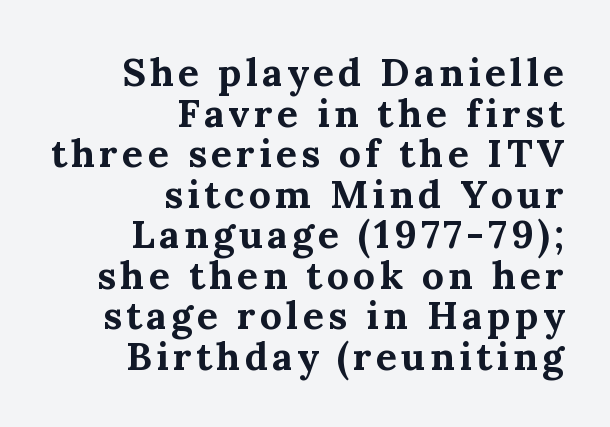
Q: Is the text bold? A: Yes.
Q: Is the text italic (slanted)? A: No, it is upright.
Q: Is the typeface a serif or a sans-serif typeface? A: Serif.
Q: Is the text underlined? A: No.
Q: How is the paragraph aligned? A: Right-aligned.
Q: Is the spacing between lines tight, normal or loose? A: Tight.
Q: Width (condensed, normal, or wide)? A: Normal.
Q: Stroke contrast? A: Medium.
Q: x-height? A: Medium.
Q: Monospaced? A: No.
